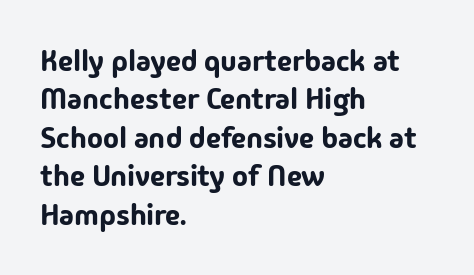
The image shows 30 px sans-serif type, upright; set left-aligned, normal line spacing (1.28x), normal letter spacing, not underlined; low stroke contrast and a medium x-height.
